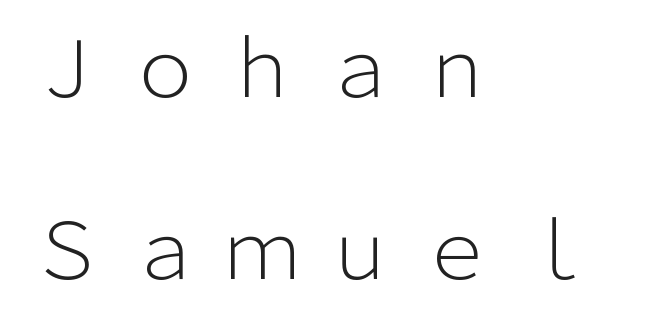
Is this a sans? Yes — the strokes have no serifs. Substantial extra tracking has been applied to these lines. These lines stand farther apart than default settings would place them. Spacing verdict: proportional, widths tailored to each character. Rule under the text: the space is simply empty.
